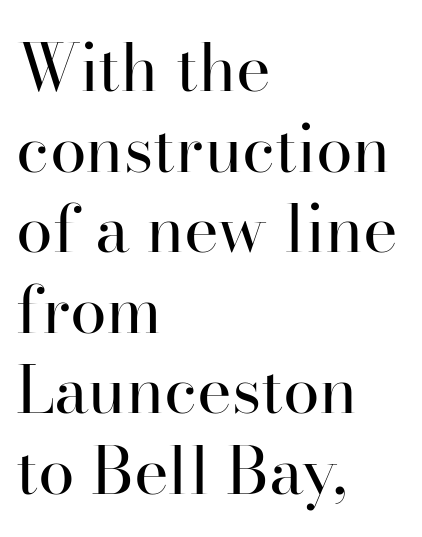
{"serif": "yes", "italic": "no", "bold": "no", "weight": "regular", "width": "normal", "stroke_contrast": "high", "x_height": "small", "monospaced": "no", "underline": "no", "align": "left", "line_spacing_ratio": 1.22, "letter_spacing": "normal", "letter_spacing_em": 0.0, "glyph_px": 66}
